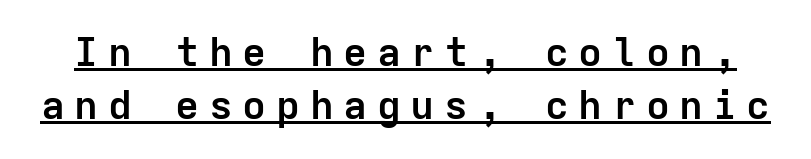
{"serif": "no", "italic": "no", "bold": "yes", "weight": "semibold", "width": "normal", "stroke_contrast": "low", "x_height": "medium", "monospaced": "yes", "underline": "yes", "line_spacing": "normal", "line_spacing_ratio": 1.33, "letter_spacing": "wide", "letter_spacing_em": 0.24, "glyph_px": 40}
